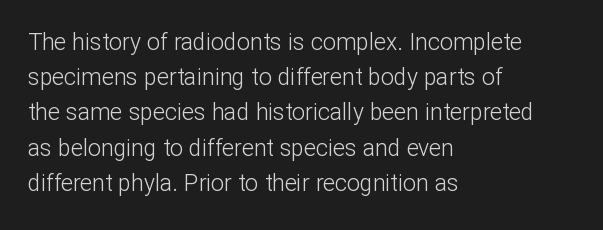
Q: Is the text bold? A: No.
Q: Is the text italic (slanted)? A: No, it is upright.
Q: Is the text underlined? A: No.
Q: How is the paragraph aligned? A: Left-aligned.
Q: Is the spacing between letters normal or unusually wide? A: Normal.
Q: Is the spacing between lines tight, normal or loose? A: Normal.
